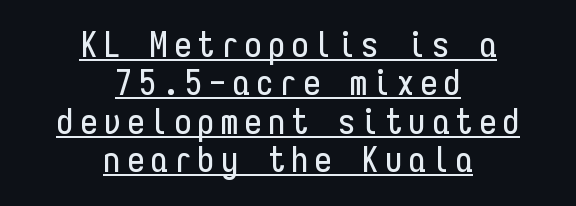
The image shows 35 px condensed sans-serif type, upright, monospaced; set centered, tight line spacing (1.1x), underlined; low stroke contrast and a medium x-height.
